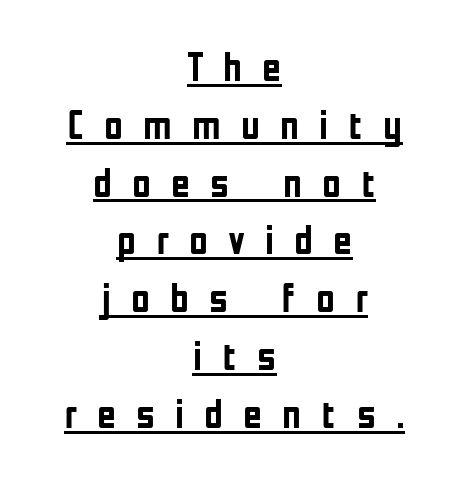
Looks like regular typesetting: each glyph gets only the width it needs. Look at the stroke-to-counter ratio: heavy, a bold. Caption: lettering with a line underneath. Is there much room between lines? A standard amount, neither cramped nor airy.
